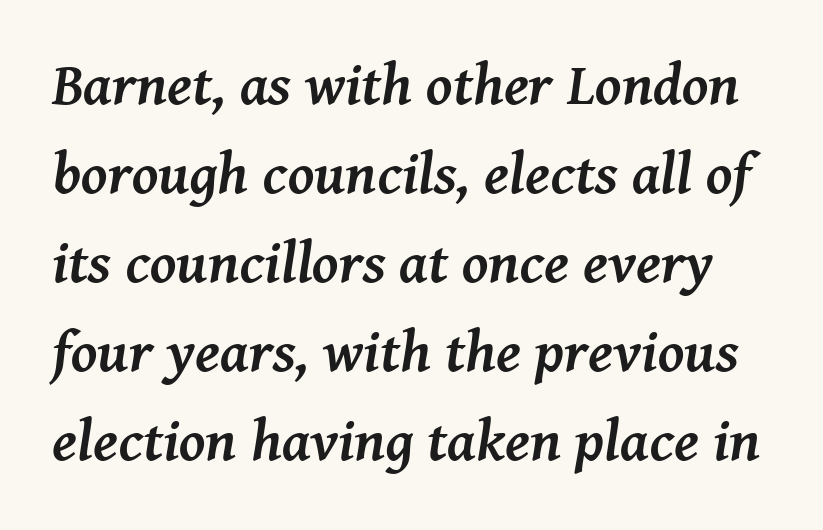
{"serif": "yes", "italic": "yes", "lean": "right", "slant_degrees": 8, "bold": "yes", "weight": "semibold", "width": "normal", "stroke_contrast": "medium", "x_height": "medium", "monospaced": "no", "underline": "no", "line_spacing": "normal", "line_spacing_ratio": 1.51, "letter_spacing": "normal", "letter_spacing_em": 0.0, "glyph_px": 59}
